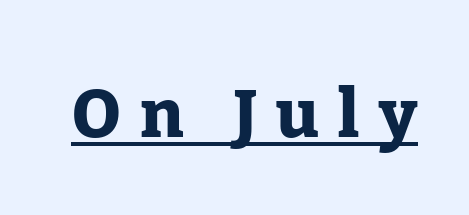
The image shows 67 px heavy serif type, upright; set unusually wide letter spacing (+0.29 em), underlined; low stroke contrast and a medium x-height.
